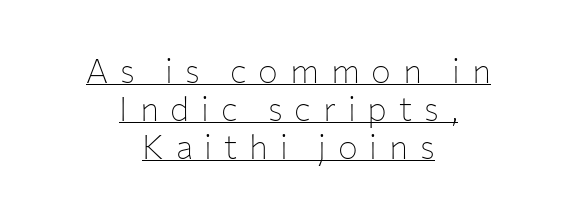
Q: Is the text bold? A: No.
Q: Is the text italic (slanted)? A: No, it is upright.
Q: Is the typeface a serif or a sans-serif typeface? A: Sans-serif.
Q: Is the text underlined? A: Yes.
Q: How is the paragraph aligned? A: Centered.
Q: Is the spacing between letters normal or unusually wide? A: Unusually wide.
Q: Is the spacing between lines tight, normal or loose? A: Tight.
Q: Width (condensed, normal, or wide)? A: Normal.
Q: Stroke contrast? A: Low.
Q: x-height? A: Medium.
Q: Monospaced? A: No.
